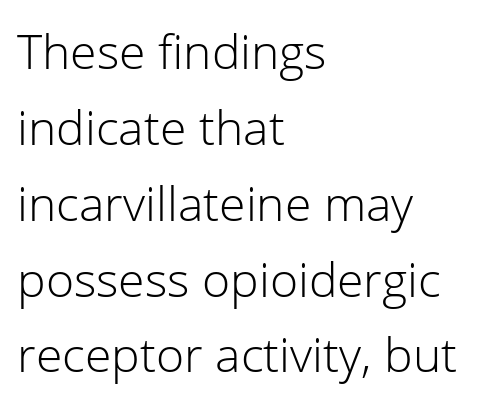
The image shows 48 px light sans-serif type, upright; set left-aligned, normal line spacing (1.58x), normal letter spacing, not underlined; low stroke contrast and a medium x-height.
